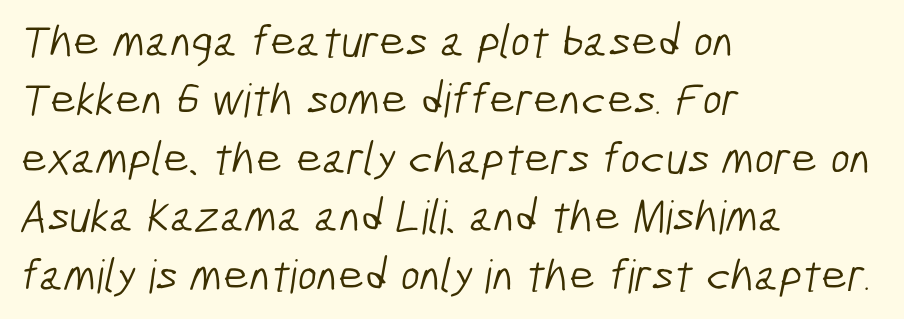
Q: Is the text bold? A: No.
Q: Is the typeface a serif or a sans-serif typeface? A: Sans-serif.
Q: Is the text underlined? A: No.
Q: How is the paragraph aligned? A: Left-aligned.
Q: Is the spacing between letters normal or unusually wide? A: Normal.
Q: Is the spacing between lines tight, normal or loose? A: Normal.
Q: Width (condensed, normal, or wide)? A: Condensed.
Q: Stroke contrast? A: Low.
Q: x-height? A: Medium.
Q: Monospaced? A: No.
